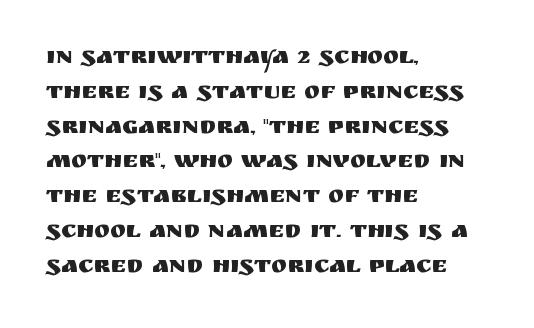
The image shows 24 px text type, upright; set left-aligned, normal line spacing (1.45x), normal letter spacing, not underlined.
